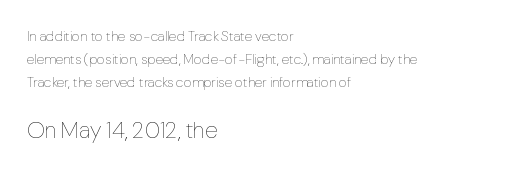
The image shows 23 px text type, upright; set left-aligned, normal line spacing (1.65x), normal letter spacing, not underlined; the second (bottom) block is 1.64x larger.
